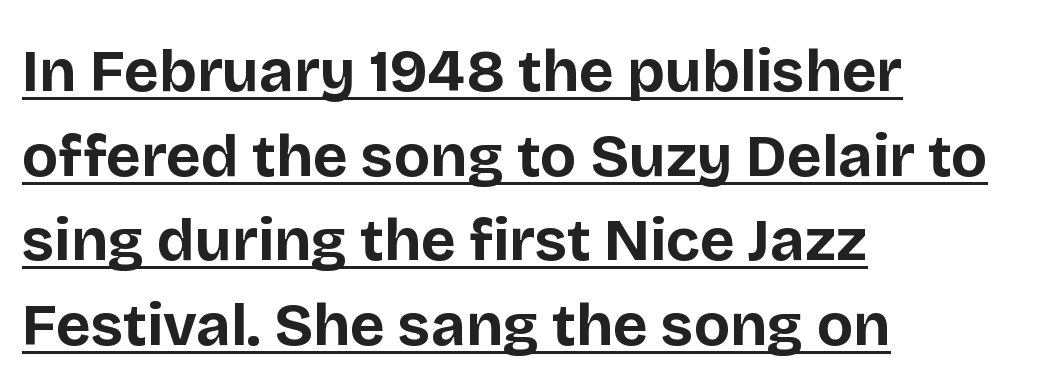
Q: Is the text bold? A: Yes.
Q: Is the text italic (slanted)? A: No, it is upright.
Q: Is the typeface a serif or a sans-serif typeface? A: Sans-serif.
Q: Is the text underlined? A: Yes.
Q: How is the paragraph aligned? A: Left-aligned.
Q: Is the spacing between letters normal or unusually wide? A: Normal.
Q: Is the spacing between lines tight, normal or loose? A: Normal.
Q: Width (condensed, normal, or wide)? A: Normal.
Q: Stroke contrast? A: Low.
Q: x-height? A: Large.
Q: Monospaced? A: No.
